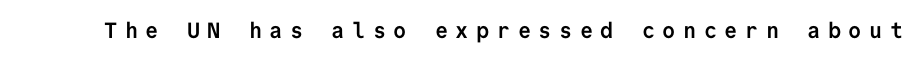
{"italic": "no", "bold": "yes", "underline": "no", "letter_spacing": "wide", "letter_spacing_em": 0.34, "glyph_px": 22}
